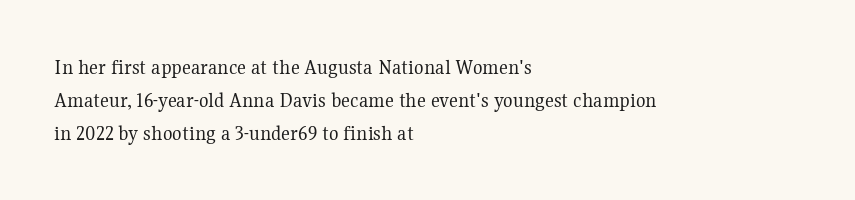
Descender tails drop into unmarked territory. Vertically, the passage feels balanced, rows spaced as you'd expect. The typesetter chose a ragged-right arrangement here. The typography opts for an upright posture over an oblique one. The rendering keeps characters at their native spacing. Stroke mass is kept to a normal reading level or below.
